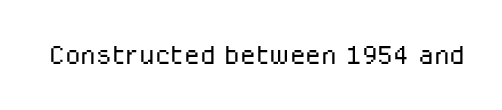
{"serif": "no", "italic": "no", "bold": "no", "weight": "light", "width": "normal", "stroke_contrast": "low", "x_height": "medium", "monospaced": "no", "underline": "no", "letter_spacing": "normal", "letter_spacing_em": 0.0, "glyph_px": 36}
